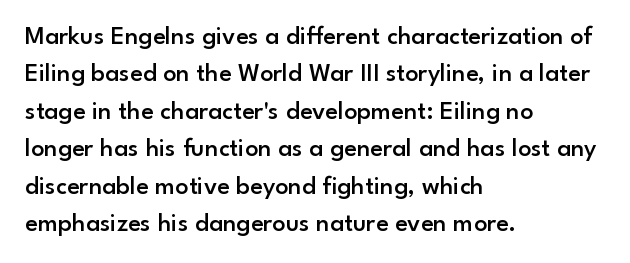
Q: Is the text bold? A: Semi-bold.
Q: Is the text italic (slanted)? A: No, it is upright.
Q: Is the text underlined? A: No.
Q: How is the paragraph aligned? A: Left-aligned.
Q: Is the spacing between letters normal or unusually wide? A: Normal.
Q: Is the spacing between lines tight, normal or loose? A: Normal.
